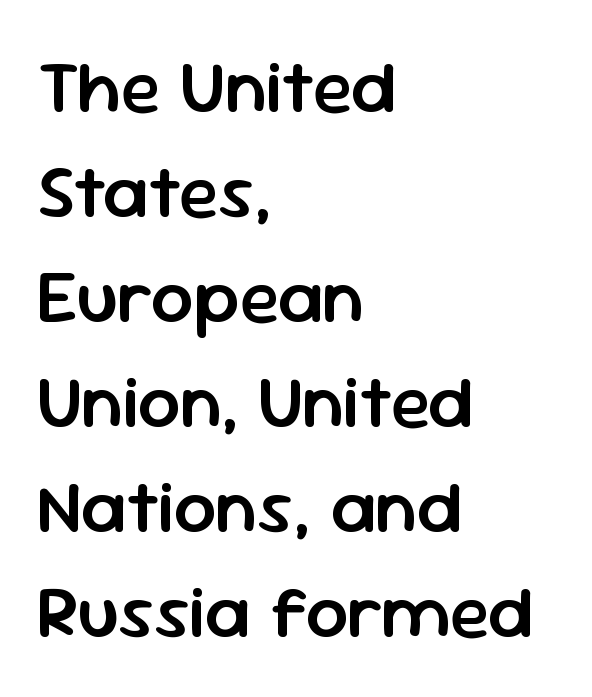
This rendering uses left alignment, leaving the right contour irregular. Note: no serifs on the glyphs. Slightly chunky letters — semibold, I'd say, not full bold. Is there any slant? The stems are plumb. The leading is moderate, giving the passage an even texture.
